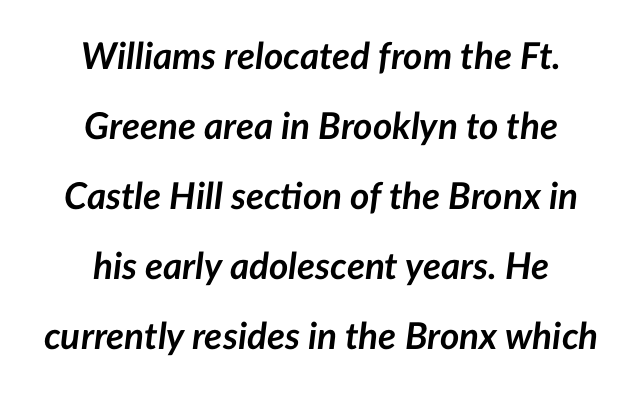
Q: Is the text bold? A: Yes.
Q: Is the text italic (slanted)? A: Yes, it leans right by about 7 degrees.
Q: Is the text underlined? A: No.
Q: How is the paragraph aligned? A: Centered.
Q: Is the spacing between letters normal or unusually wide? A: Normal.
Q: Width (condensed, normal, or wide)? A: Normal.
Q: Stroke contrast? A: Low.
Q: x-height? A: Medium.
Q: Monospaced? A: No.
